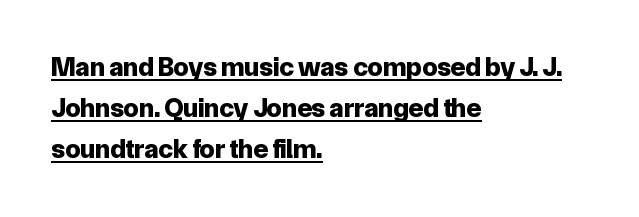
Q: Is the text bold? A: Yes.
Q: Is the text italic (slanted)? A: No, it is upright.
Q: Is the text underlined? A: Yes.
Q: How is the paragraph aligned? A: Left-aligned.
Q: Is the spacing between letters normal or unusually wide? A: Normal.
Q: Is the spacing between lines tight, normal or loose? A: Normal.
